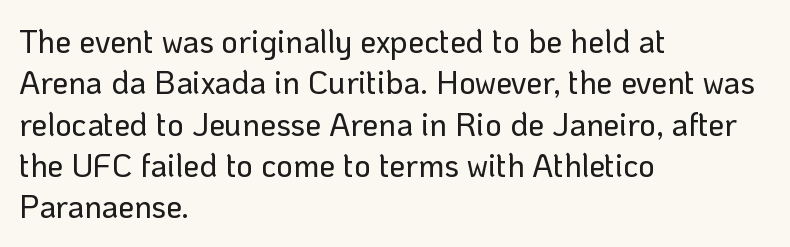
Q: Is the text italic (slanted)? A: No, it is upright.
Q: Is the typeface a serif or a sans-serif typeface? A: Sans-serif.
Q: Is the text underlined? A: No.
Q: How is the paragraph aligned? A: Left-aligned.
Q: Is the spacing between letters normal or unusually wide? A: Normal.
Q: Is the spacing between lines tight, normal or loose? A: Normal.
Q: Width (condensed, normal, or wide)? A: Normal.
Q: Stroke contrast? A: Low.
Q: x-height? A: Medium.
Q: Monospaced? A: No.
